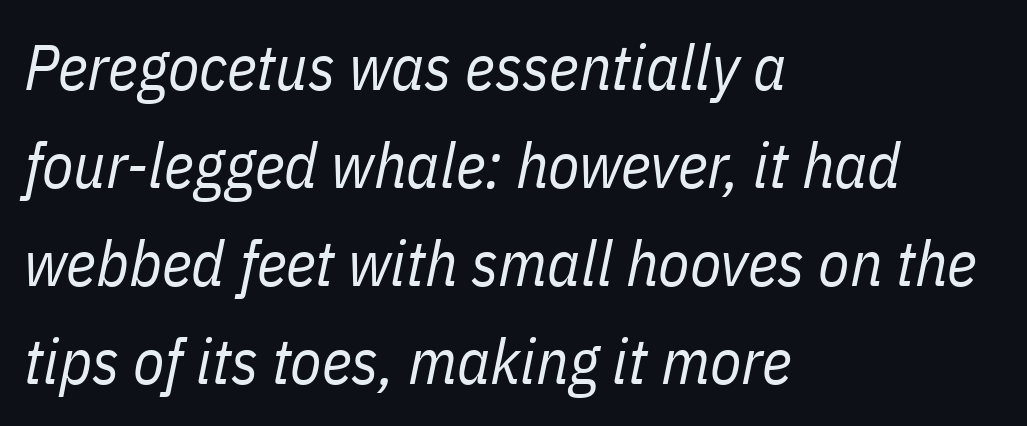
Q: Is the text bold? A: No.
Q: Is the text italic (slanted)? A: Yes, it leans right by about 11 degrees.
Q: Is the text underlined? A: No.
Q: How is the paragraph aligned? A: Left-aligned.
Q: Is the spacing between letters normal or unusually wide? A: Normal.
Q: Is the spacing between lines tight, normal or loose? A: Normal.
Q: Width (condensed, normal, or wide)? A: Condensed.
Q: Stroke contrast? A: Low.
Q: x-height? A: Medium.
Q: Monospaced? A: No.
